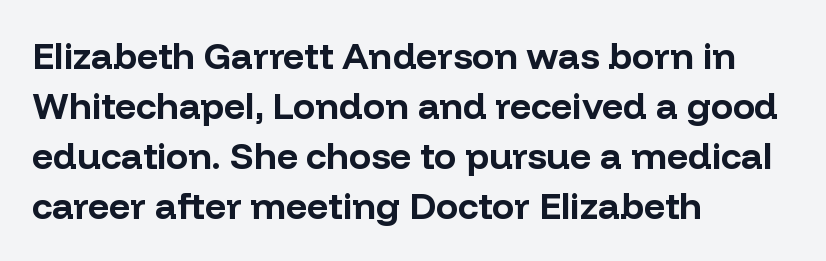
Quick note: interline space is typical. Ordinary non-slanted type is in use. Is the block centered? No — it sits flush against the left margin. Each letter's strokes conclude bluntly, with no projecting serifs.
